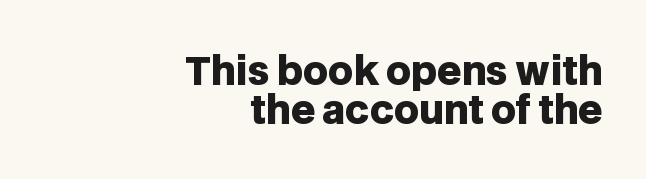
Q: Is the text bold? A: Yes.
Q: Is the text italic (slanted)? A: No, it is upright.
Q: Is the typeface a serif or a sans-serif typeface? A: Sans-serif.
Q: Is the text underlined? A: No.
Q: How is the paragraph aligned? A: Right-aligned.
Q: Is the spacing between letters normal or unusually wide? A: Normal.
Q: Is the spacing between lines tight, normal or loose? A: Tight.
Q: Width (condensed, normal, or wide)? A: Normal.
Q: Stroke contrast? A: Low.
Q: x-height? A: Large.
Q: Monospaced? A: No.
